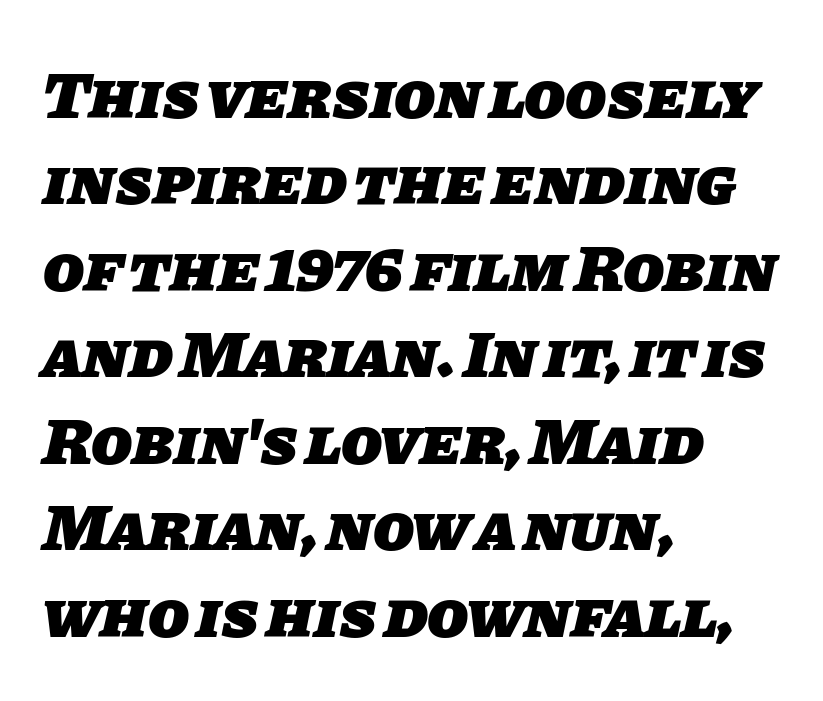
Q: Is the text bold? A: Yes.
Q: Is the typeface a serif or a sans-serif typeface? A: Serif.
Q: Is the text underlined? A: No.
Q: How is the paragraph aligned? A: Left-aligned.
Q: Is the spacing between letters normal or unusually wide? A: Normal.
Q: Is the spacing between lines tight, normal or loose? A: Normal.
Q: Width (condensed, normal, or wide)? A: Normal.
Q: Stroke contrast? A: Low.
Q: x-height? A: Large.
Q: Monospaced? A: No.
